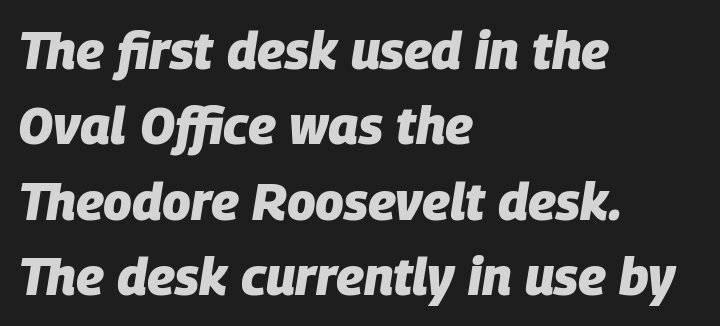
The image shows 52 px heavy type, italic (leaning right); set left-aligned, normal line spacing (1.45x), normal letter spacing, not underlined; low stroke contrast and a large x-height.
